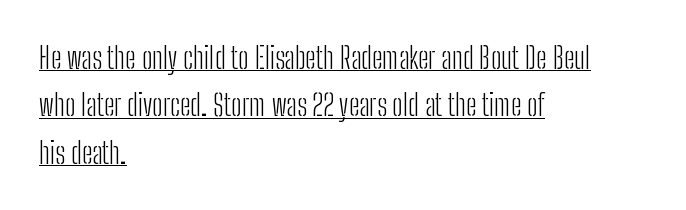
Q: Is the text bold? A: No.
Q: Is the text italic (slanted)? A: No, it is upright.
Q: Is the typeface a serif or a sans-serif typeface? A: Sans-serif.
Q: Is the text underlined? A: Yes.
Q: How is the paragraph aligned? A: Left-aligned.
Q: Is the spacing between letters normal or unusually wide? A: Normal.
Q: Is the spacing between lines tight, normal or loose? A: Normal.
Q: Width (condensed, normal, or wide)? A: Condensed.
Q: Stroke contrast? A: Low.
Q: x-height? A: Medium.
Q: Monospaced? A: No.
